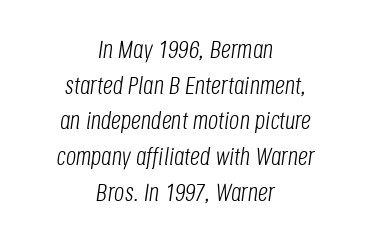
The image shows 25 px text type, italic (leaning right); set centered, normal line spacing (1.43x), normal letter spacing, not underlined.
